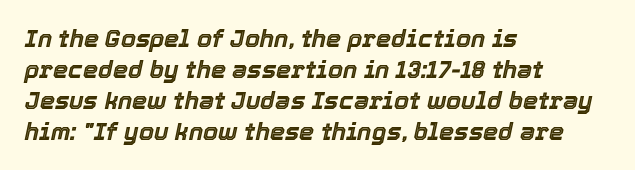
Slanted lettering throughout. Compared with typical body copy, the letter spacing here is the same. The words here are not underlined. Summary of vertical rhythm: regular, with standard interline spacing. Line beginnings align vertically; line endings do not.
